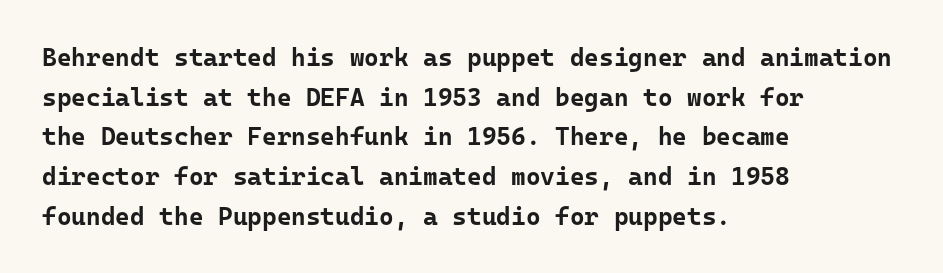
The image shows 25 px bold type, upright; set left-aligned, normal line spacing (1.59x), normal letter spacing, not underlined.
